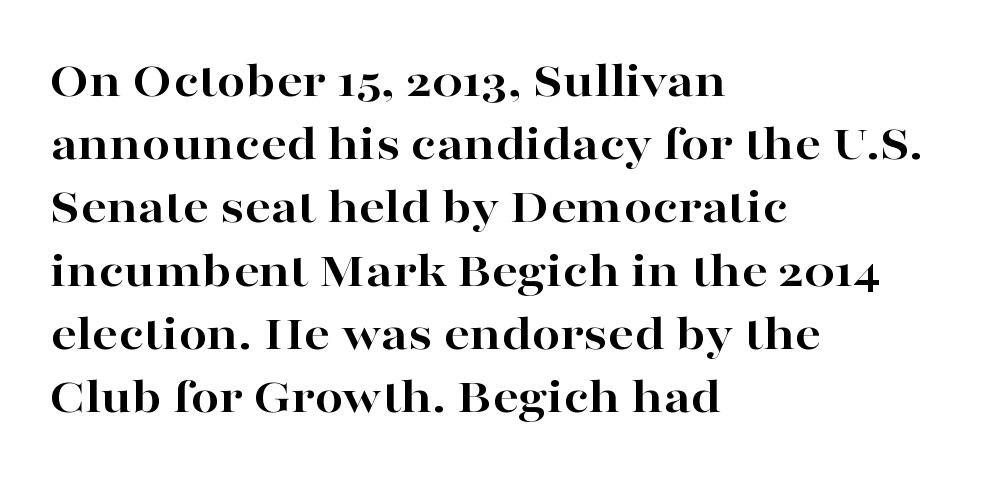
Q: Is the text bold? A: Yes.
Q: Is the text italic (slanted)? A: No, it is upright.
Q: Is the typeface a serif or a sans-serif typeface? A: Serif.
Q: Is the text underlined? A: No.
Q: How is the paragraph aligned? A: Left-aligned.
Q: Is the spacing between letters normal or unusually wide? A: Normal.
Q: Width (condensed, normal, or wide)? A: Wide.
Q: Stroke contrast? A: High.
Q: x-height? A: Medium.
Q: Monospaced? A: No.
